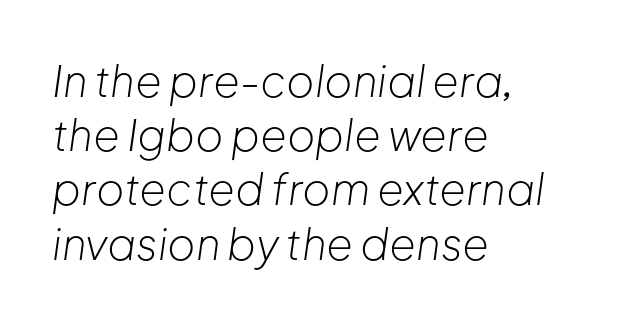
{"italic": "yes", "lean": "right", "slant_degrees": 8, "bold": "no", "weight": "light", "width": "normal", "stroke_contrast": "low", "x_height": "medium", "monospaced": "no", "underline": "no", "align": "left", "line_spacing": "normal", "line_spacing_ratio": 1.26, "letter_spacing": "normal", "letter_spacing_em": 0.0, "glyph_px": 43}
